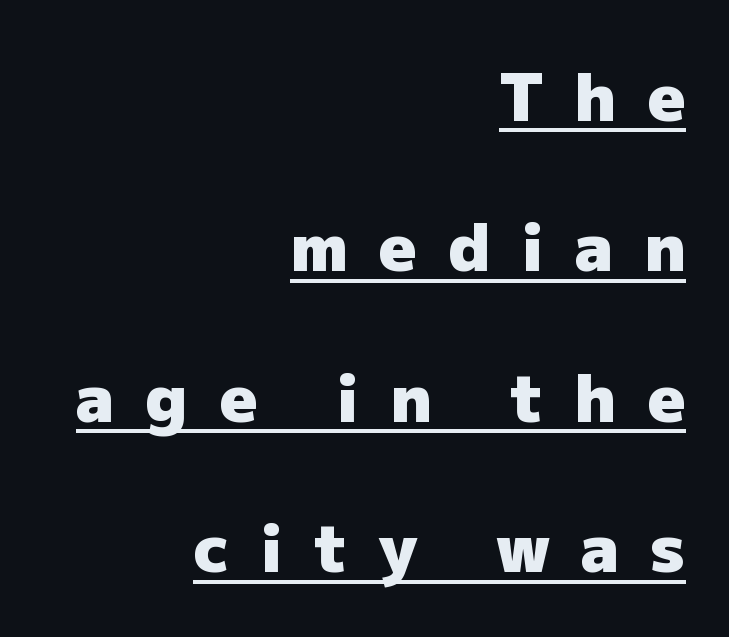
Q: Is the text bold? A: Yes.
Q: Is the text italic (slanted)? A: No, it is upright.
Q: Is the typeface a serif or a sans-serif typeface? A: Sans-serif.
Q: Is the text underlined? A: Yes.
Q: How is the paragraph aligned? A: Right-aligned.
Q: Is the spacing between letters normal or unusually wide? A: Unusually wide.
Q: Is the spacing between lines tight, normal or loose? A: Loose.
Q: Width (condensed, normal, or wide)? A: Normal.
Q: Stroke contrast? A: Low.
Q: x-height? A: Medium.
Q: Monospaced? A: No.
